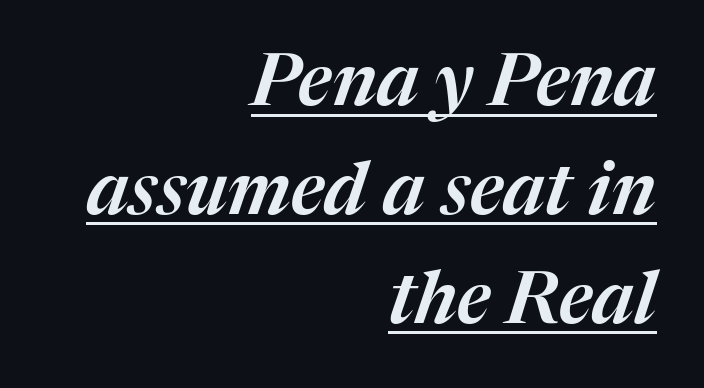
Q: Is the text italic (slanted)? A: Yes, it leans right by about 17 degrees.
Q: Is the text underlined? A: Yes.
Q: How is the paragraph aligned? A: Right-aligned.
Q: Is the spacing between letters normal or unusually wide? A: Normal.
Q: Is the spacing between lines tight, normal or loose? A: Normal.
Q: Width (condensed, normal, or wide)? A: Normal.
Q: Stroke contrast? A: Medium.
Q: x-height? A: Medium.
Q: Monospaced? A: No.
